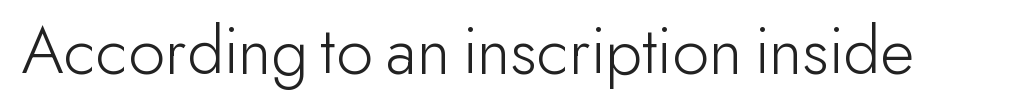
The image shows 71 px light sans-serif type, upright; set normal letter spacing, not underlined; low stroke contrast and a small x-height.
